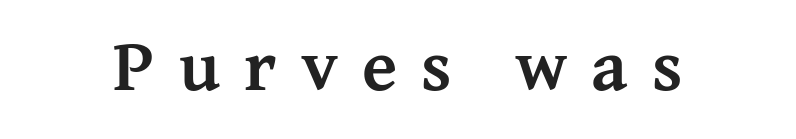
The image shows 73 px semibold serif type, upright; set unusually wide letter spacing (+0.33 em), not underlined; medium stroke contrast and a medium x-height.
